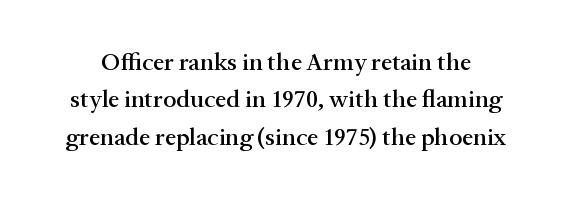
Q: Is the text italic (slanted)? A: No, it is upright.
Q: Is the text underlined? A: No.
Q: Is the spacing between letters normal or unusually wide? A: Normal.
Q: Is the spacing between lines tight, normal or loose? A: Normal.
